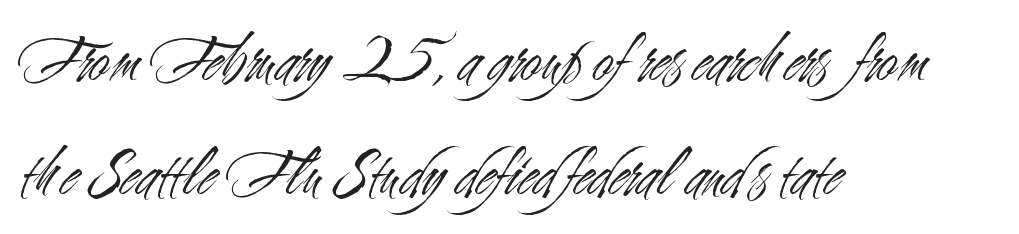
Q: Is the text bold? A: No.
Q: Is the text italic (slanted)? A: Yes.
Q: Is the typeface a serif or a sans-serif typeface? A: Sans-serif.
Q: Is the text underlined? A: No.
Q: How is the paragraph aligned? A: Left-aligned.
Q: Is the spacing between letters normal or unusually wide? A: Normal.
Q: Is the spacing between lines tight, normal or loose? A: Normal.
Q: Width (condensed, normal, or wide)? A: Condensed.
Q: Stroke contrast? A: Medium.
Q: x-height? A: Small.
Q: Monospaced? A: No.
